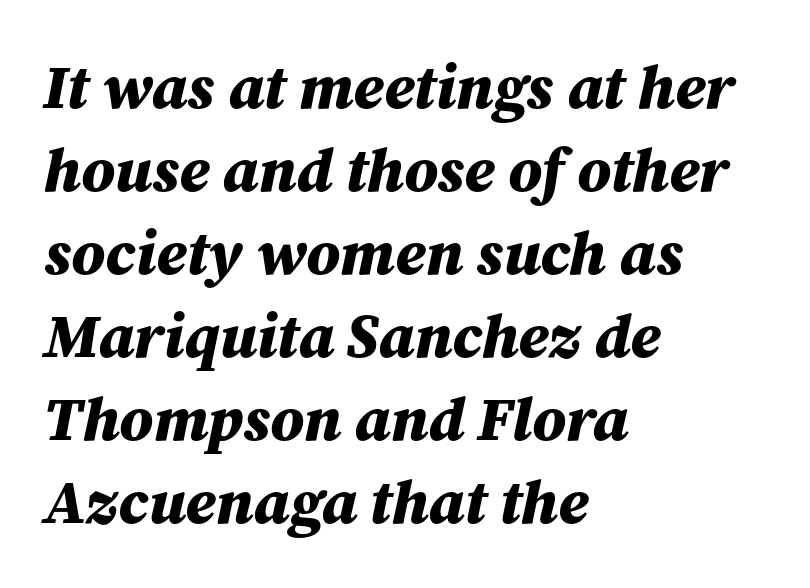
The image shows 62 px bold type, italic (leaning right); set left-aligned, normal line spacing (1.34x), normal letter spacing, not underlined; medium stroke contrast and a medium x-height.
